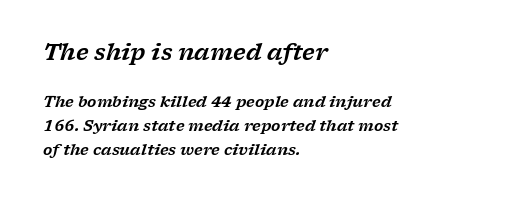
The image shows 22 px text type, italic (leaning right); set left-aligned, normal line spacing (1.58x), normal letter spacing, not underlined; the first (top) block is 1.47x larger.
